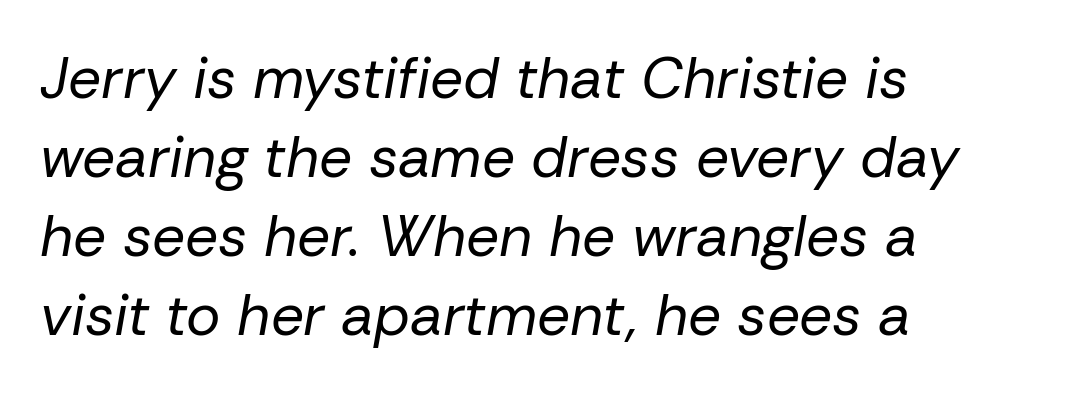
Q: Is the text bold? A: No.
Q: Is the text italic (slanted)? A: Yes, it leans right by about 10 degrees.
Q: Is the text underlined? A: No.
Q: How is the paragraph aligned? A: Left-aligned.
Q: Is the spacing between letters normal or unusually wide? A: Normal.
Q: Is the spacing between lines tight, normal or loose? A: Normal.
Q: Width (condensed, normal, or wide)? A: Normal.
Q: Stroke contrast? A: Low.
Q: x-height? A: Medium.
Q: Monospaced? A: No.
